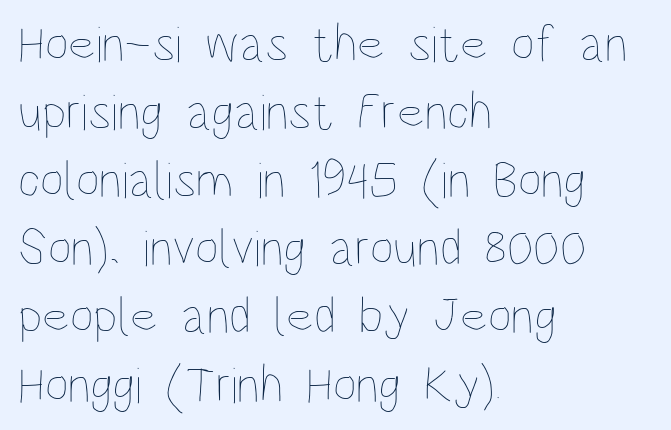
The image shows 52 px thin, condensed type, upright; set left-aligned, normal line spacing (1.31x), normal letter spacing, not underlined; low stroke contrast and a large x-height.
